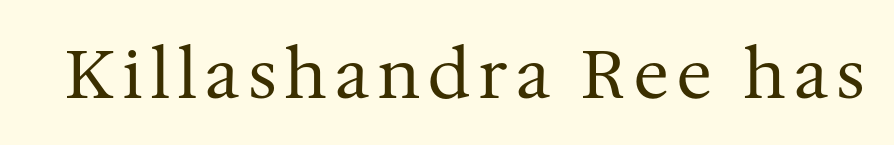
{"serif": "yes", "italic": "no", "bold": "no", "weight": "regular", "width": "normal", "stroke_contrast": "medium", "x_height": "medium", "monospaced": "no", "underline": "no", "glyph_px": 67}
